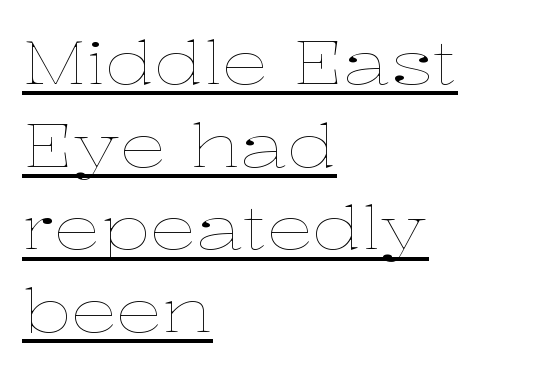
The image shows 59 px thin, wide type, upright; set left-aligned, normal line spacing (1.4x), normal letter spacing, underlined; low stroke contrast and a medium x-height.
